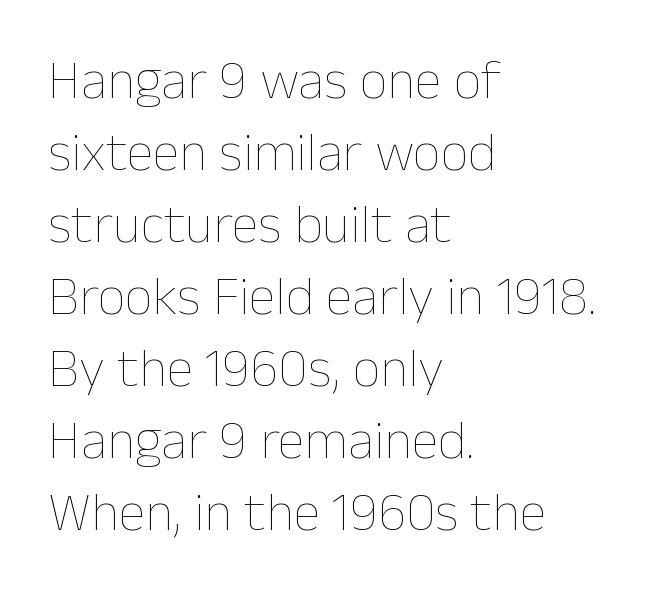
Q: Is the text bold? A: No.
Q: Is the text italic (slanted)? A: No, it is upright.
Q: Is the text underlined? A: No.
Q: How is the paragraph aligned? A: Left-aligned.
Q: Is the spacing between letters normal or unusually wide? A: Normal.
Q: Is the spacing between lines tight, normal or loose? A: Normal.
Q: Width (condensed, normal, or wide)? A: Normal.
Q: Stroke contrast? A: Low.
Q: x-height? A: Medium.
Q: Monospaced? A: No.
